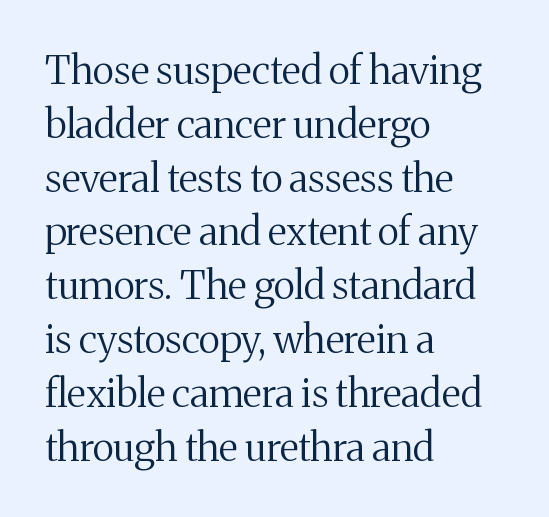
This rendering leaves character spacing at its baseline value. Stroke mass is kept to a normal reading level or below. Anything drawn beneath the words? Only blank space. I'd call this a serif setting — the letters wear small feet.
